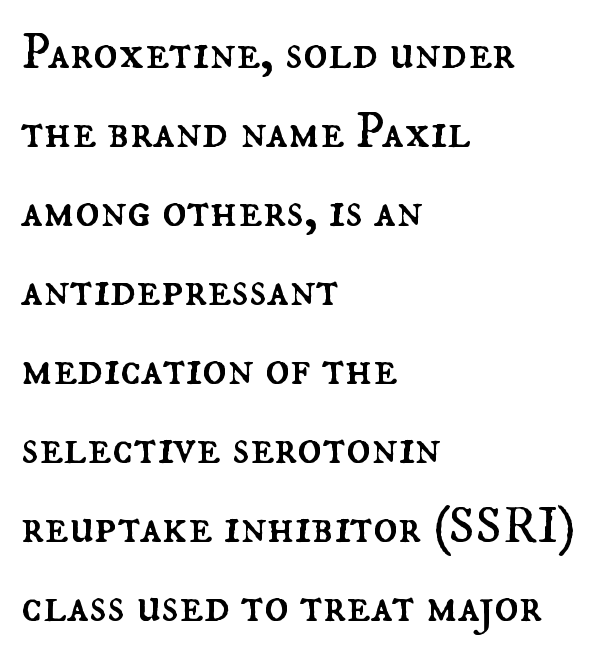
{"italic": "no", "bold": "no", "weight": "regular", "width": "normal", "stroke_contrast": "medium", "x_height": "small", "monospaced": "no", "underline": "no", "align": "left", "line_spacing": "normal", "line_spacing_ratio": 1.55, "letter_spacing": "normal", "letter_spacing_em": 0.0, "glyph_px": 51}
